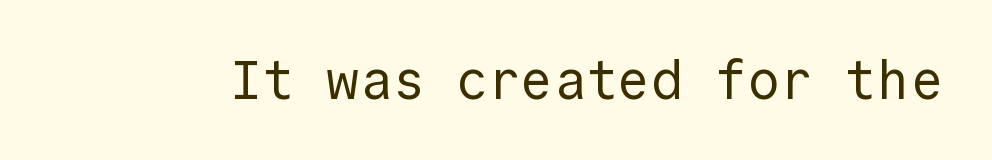
{"serif": "no", "italic": "no", "bold": "no", "weight": "regular", "width": "normal", "x_height": "medium", "monospaced": "yes", "underline": "no", "letter_spacing": "normal", "letter_spacing_em": 0.0, "glyph_px": 54}
